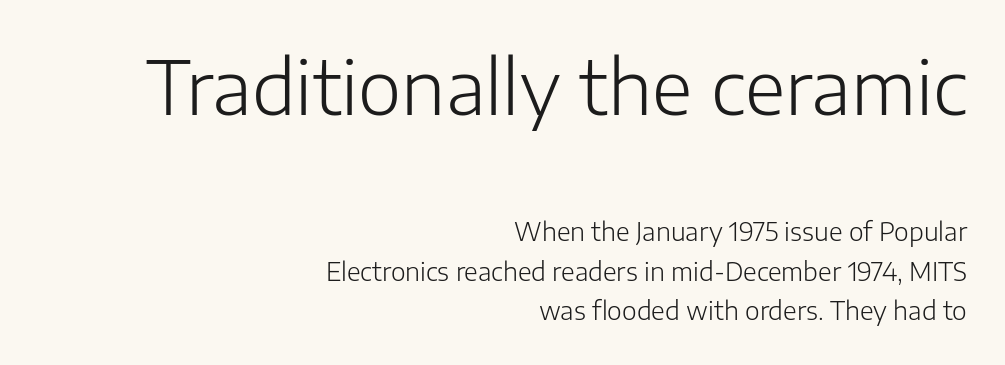
Q: Is the text bold? A: No.
Q: Is the text italic (slanted)? A: No, it is upright.
Q: Is the typeface a serif or a sans-serif typeface? A: Sans-serif.
Q: Is the text underlined? A: No.
Q: How is the paragraph aligned? A: Right-aligned.
Q: Is the spacing between letters normal or unusually wide? A: Normal.
Q: Is the spacing between lines tight, normal or loose? A: Normal.
Q: Which block of text is set in a larger size, the first (top) or the second (bottom)? A: The first (top) one.
Q: Width (condensed, normal, or wide)? A: Normal.
Q: Stroke contrast? A: Low.
Q: x-height? A: Medium.
Q: Monospaced? A: No.
